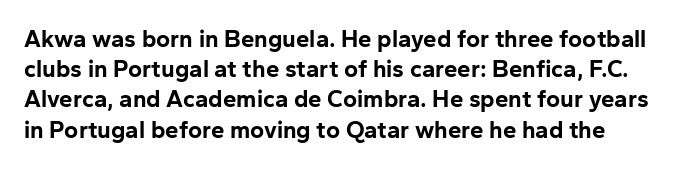
Q: Is the text bold? A: Yes.
Q: Is the text italic (slanted)? A: No, it is upright.
Q: Is the text underlined? A: No.
Q: Is the spacing between letters normal or unusually wide? A: Normal.
Q: Is the spacing between lines tight, normal or loose? A: Normal.
